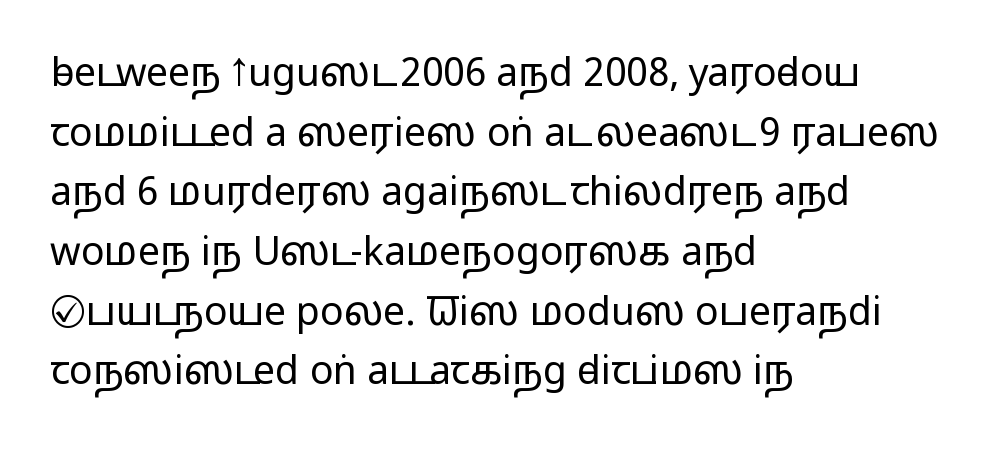
{"serif": "no", "italic": "no", "bold": "no", "weight": "regular", "width": "wide", "stroke_contrast": "low", "x_height": "medium", "monospaced": "no", "underline": "no", "align": "left", "line_spacing": "normal", "line_spacing_ratio": 1.53, "letter_spacing": "normal", "letter_spacing_em": 0.0, "glyph_px": 39}
